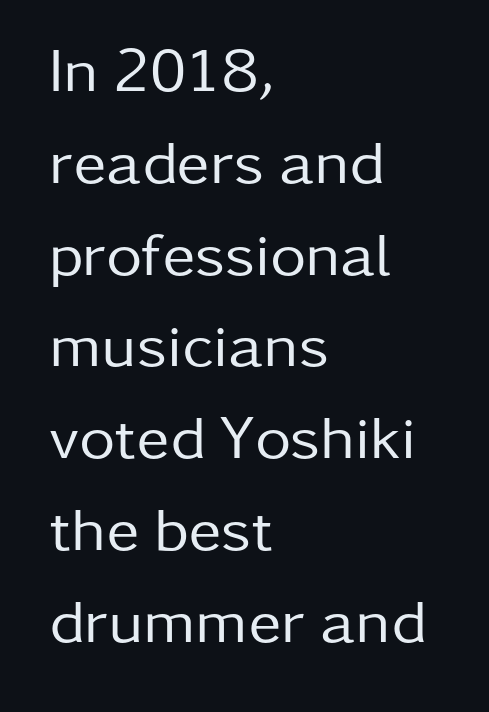
Stroke mass is kept to a normal reading level or below. This rendering leaves character spacing at its baseline value. This rendering features lettering with no underline. The lines are quadded left. This rendering employs a face without finishing strokes, i.e., a sans-serif. Leading matches the norm, producing a regular column.
